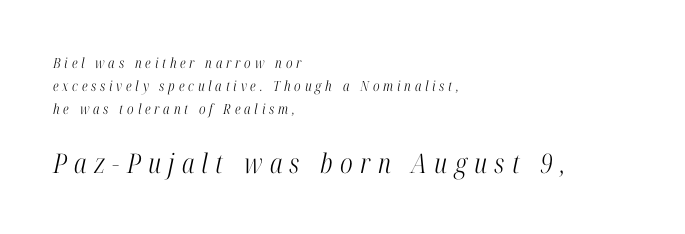
The image shows 27 px text type, italic (leaning right); set left-aligned, normal line spacing (1.65x), unusually wide letter spacing (+0.27 em), not underlined; the second (bottom) block is 1.93x larger.
